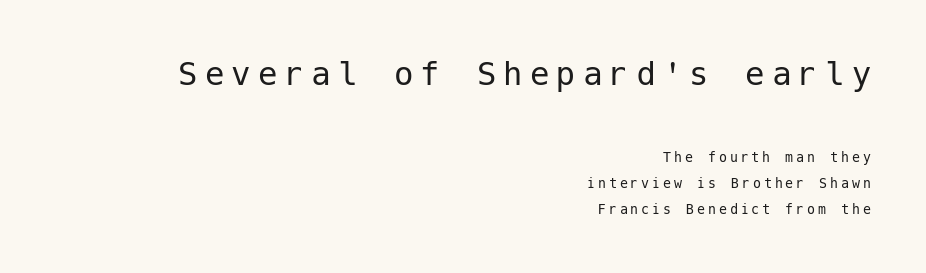
The image shows 39 px regular-weight sans-serif type, upright; set right-aligned, normal line spacing (1.61x), not underlined; the first (top) block is 2.44x larger; low stroke contrast and a medium x-height.
